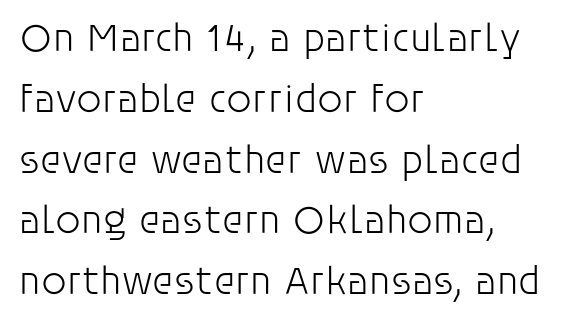
Nope, no serifs anywhere on these letters. The typesetting does not lean heavy: it is not bold. A typesetter would call this leading conventional body-copy spacing. Each letter keeps its own natural width here, so spacing adapts to shape. The rendering keeps characters at their native spacing. Short and long lines alike share a common starting point at left.
